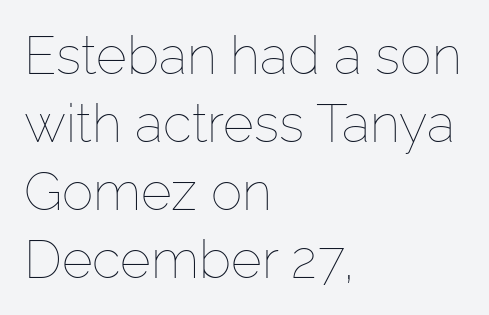
Q: Is the text bold? A: No.
Q: Is the text italic (slanted)? A: No, it is upright.
Q: Is the text underlined? A: No.
Q: How is the paragraph aligned? A: Left-aligned.
Q: Is the spacing between letters normal or unusually wide? A: Normal.
Q: Is the spacing between lines tight, normal or loose? A: Normal.
Q: Width (condensed, normal, or wide)? A: Normal.
Q: Stroke contrast? A: Low.
Q: x-height? A: Medium.
Q: Monospaced? A: No.
